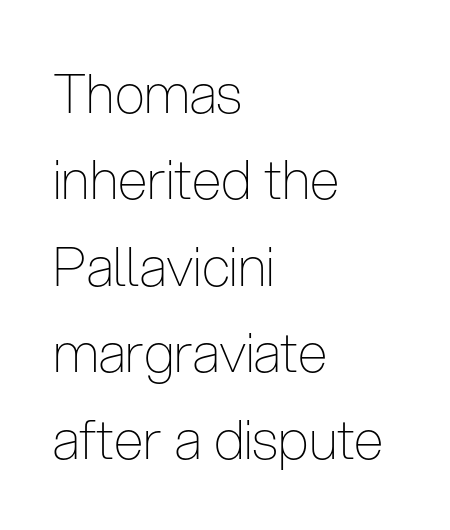
Serif or sans? Sans — the stroke terminals are bare. A bare baseline throughout the passage. Heft: none added — not bold. The passage shown has conventional tracking throughout.
